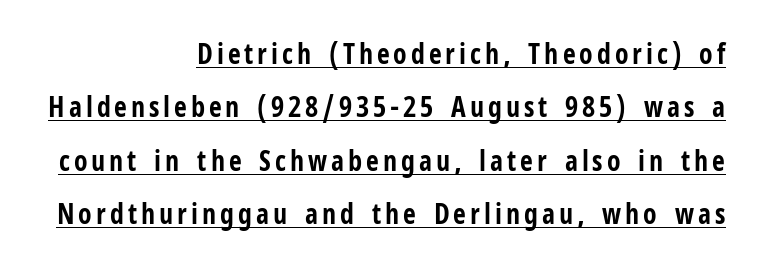
Q: Is the text bold? A: Yes.
Q: Is the text italic (slanted)? A: No, it is upright.
Q: Is the typeface a serif or a sans-serif typeface? A: Sans-serif.
Q: Is the text underlined? A: Yes.
Q: How is the paragraph aligned? A: Right-aligned.
Q: Is the spacing between lines tight, normal or loose? A: Loose.
Q: Width (condensed, normal, or wide)? A: Condensed.
Q: Stroke contrast? A: Low.
Q: x-height? A: Medium.
Q: Monospaced? A: No.
